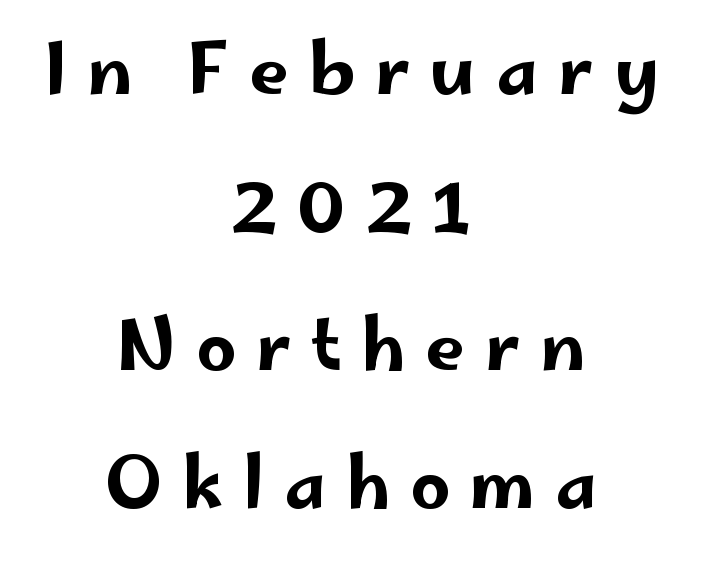
The image shows 70 px wide sans-serif type, upright; set centered, loose line spacing (1.97x), unusually wide letter spacing (+0.28 em), not underlined; low stroke contrast and a small x-height.
